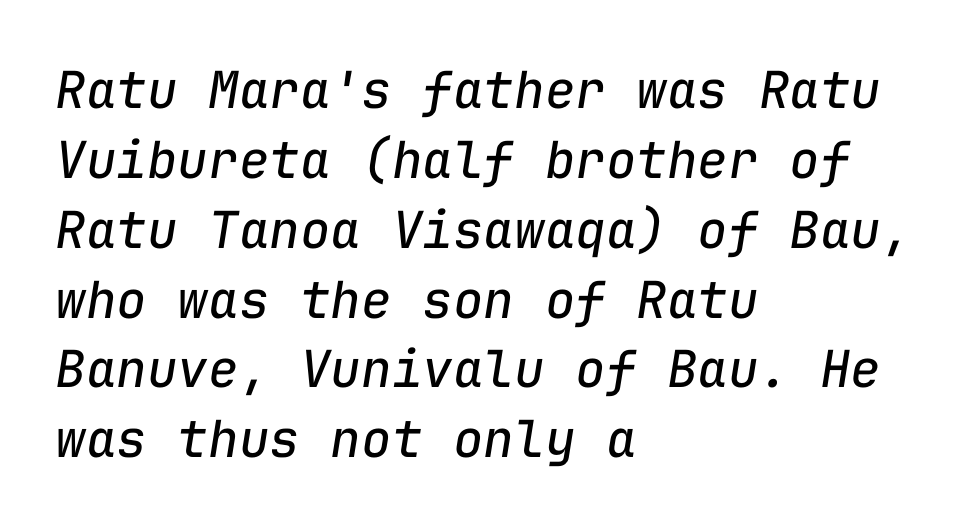
The image shows 51 px regular-weight type, italic (leaning right), monospaced; set left-aligned, normal line spacing (1.37x), normal letter spacing, not underlined; low stroke contrast and a medium x-height.
